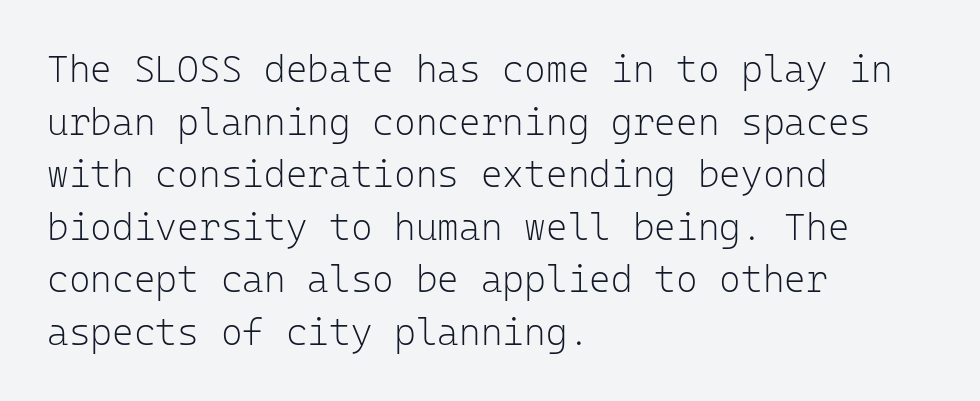
{"serif": "no", "italic": "no", "bold": "no", "weight": "light", "width": "normal", "stroke_contrast": "low", "x_height": "medium", "monospaced": "yes", "underline": "no", "align": "left", "line_spacing": "normal", "line_spacing_ratio": 1.42, "letter_spacing": "normal", "letter_spacing_em": 0.0, "glyph_px": 37}
